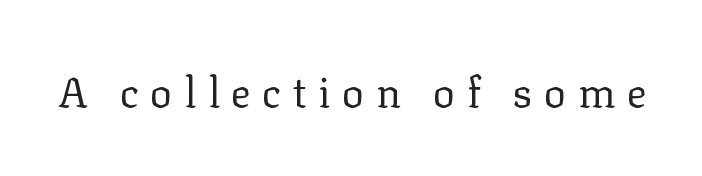
{"serif": "yes", "italic": "no", "bold": "no", "weight": "regular", "width": "normal", "stroke_contrast": "low", "x_height": "medium", "monospaced": "no", "underline": "no", "letter_spacing": "wide", "letter_spacing_em": 0.27, "glyph_px": 42}
